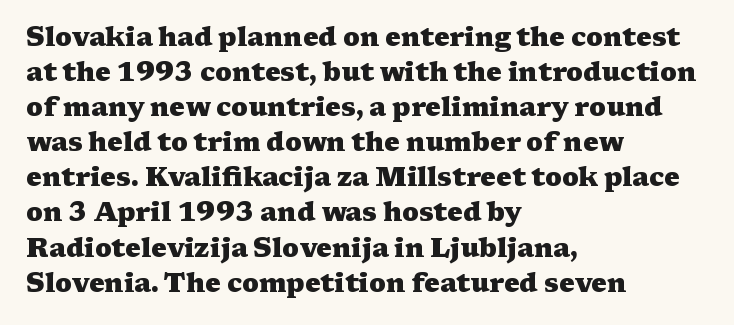
Q: Is the text bold? A: Yes.
Q: Is the text italic (slanted)? A: No, it is upright.
Q: Is the text underlined? A: No.
Q: How is the paragraph aligned? A: Left-aligned.
Q: Is the spacing between letters normal or unusually wide? A: Normal.
Q: Is the spacing between lines tight, normal or loose? A: Normal.
